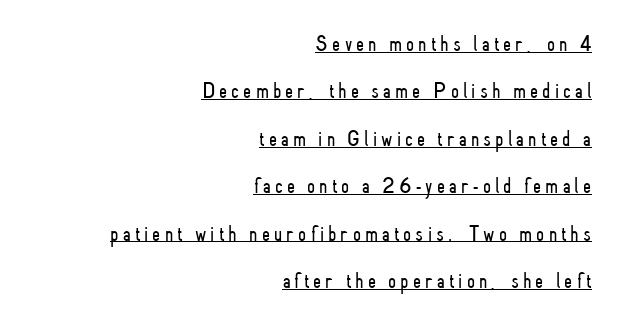
The image shows 23 px text type, upright; set right-aligned, loose line spacing (2.06x), underlined.
